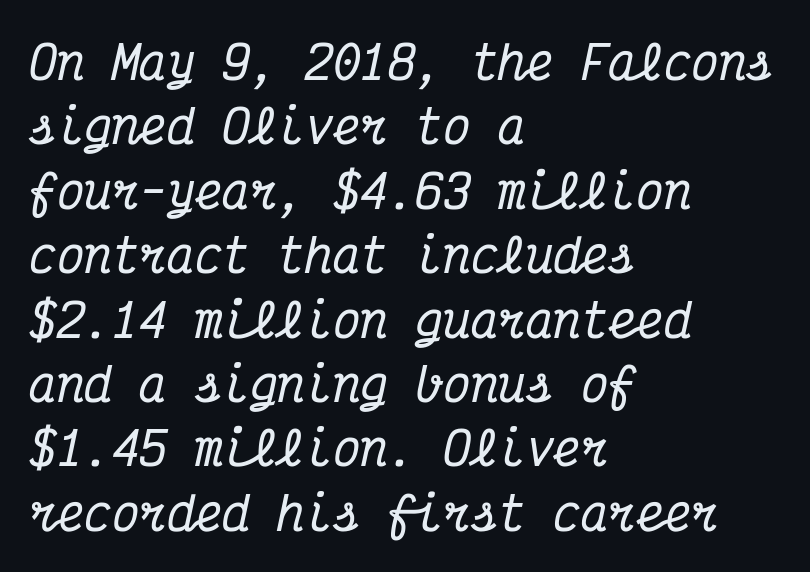
Q: Is the text italic (slanted)? A: Yes, it leans right by about 12 degrees.
Q: Is the typeface a serif or a sans-serif typeface? A: Serif.
Q: Is the text underlined? A: No.
Q: How is the paragraph aligned? A: Left-aligned.
Q: Is the spacing between letters normal or unusually wide? A: Normal.
Q: Is the spacing between lines tight, normal or loose? A: Normal.
Q: Width (condensed, normal, or wide)? A: Condensed.
Q: Stroke contrast? A: Medium.
Q: x-height? A: Medium.
Q: Monospaced? A: Yes.
